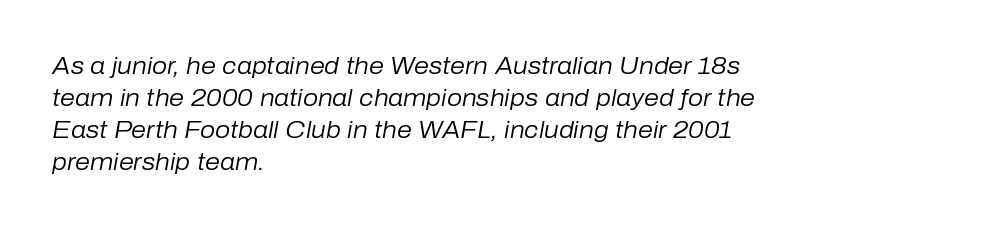
Stroke thickness stays within the range of a standard reading face or lighter. Slant detected: the letters are inclined. Honestly, the row spacing looks completely unremarkable. This sample uses plain, unmodified letter spacing. Lines of text with bare space underneath. The passage is arranged the way most books set body copy — flush left.
